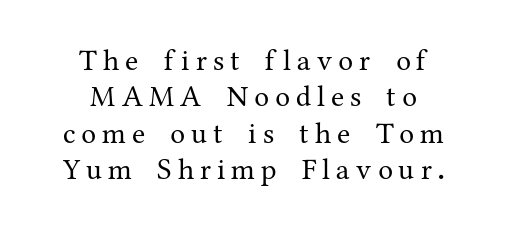
{"serif": "yes", "italic": "no", "bold": "no", "weight": "regular", "width": "normal", "stroke_contrast": "medium", "x_height": "medium", "monospaced": "no", "underline": "no", "align": "center", "line_spacing_ratio": 1.21, "letter_spacing": "wide", "letter_spacing_em": 0.2, "glyph_px": 30}
